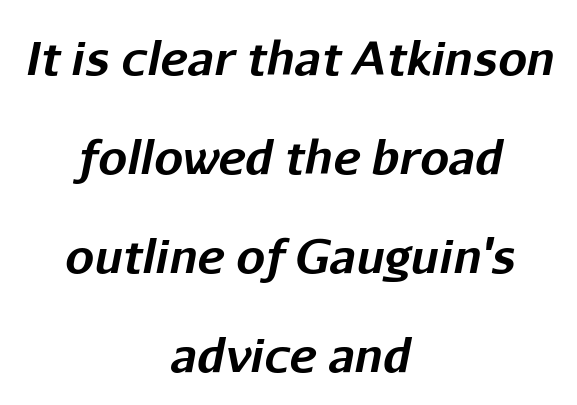
Q: Is the text bold? A: Yes.
Q: Is the text italic (slanted)? A: Yes, it leans right by about 11 degrees.
Q: Is the text underlined? A: No.
Q: How is the paragraph aligned? A: Centered.
Q: Is the spacing between letters normal or unusually wide? A: Normal.
Q: Is the spacing between lines tight, normal or loose? A: Loose.
Q: Width (condensed, normal, or wide)? A: Normal.
Q: Stroke contrast? A: Low.
Q: x-height? A: Medium.
Q: Monospaced? A: No.
